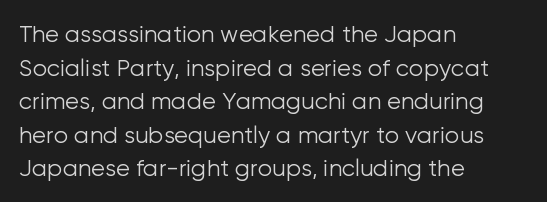
Q: Is the text bold? A: No.
Q: Is the text italic (slanted)? A: No, it is upright.
Q: Is the text underlined? A: No.
Q: How is the paragraph aligned? A: Left-aligned.
Q: Is the spacing between letters normal or unusually wide? A: Normal.
Q: Is the spacing between lines tight, normal or loose? A: Normal.
